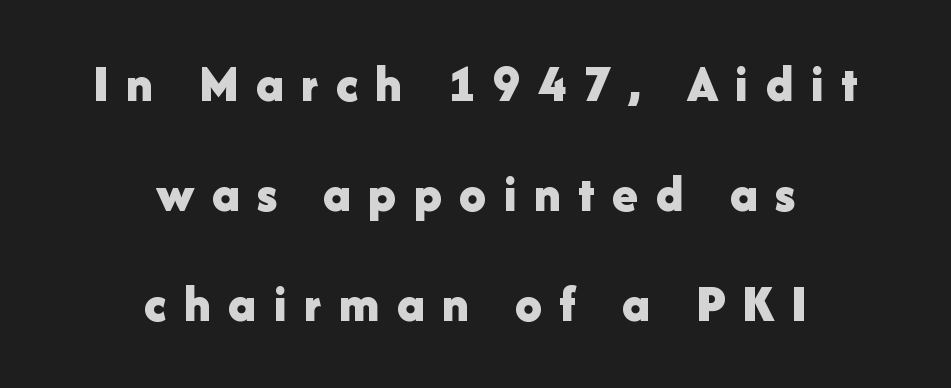
Substantial extra tracking has been applied to these lines. You can tell it's not italic because the verticals are truly vertical. As a designer I'd log this as weight 700, bold. Typographically, this falls in the sans-serif category.
